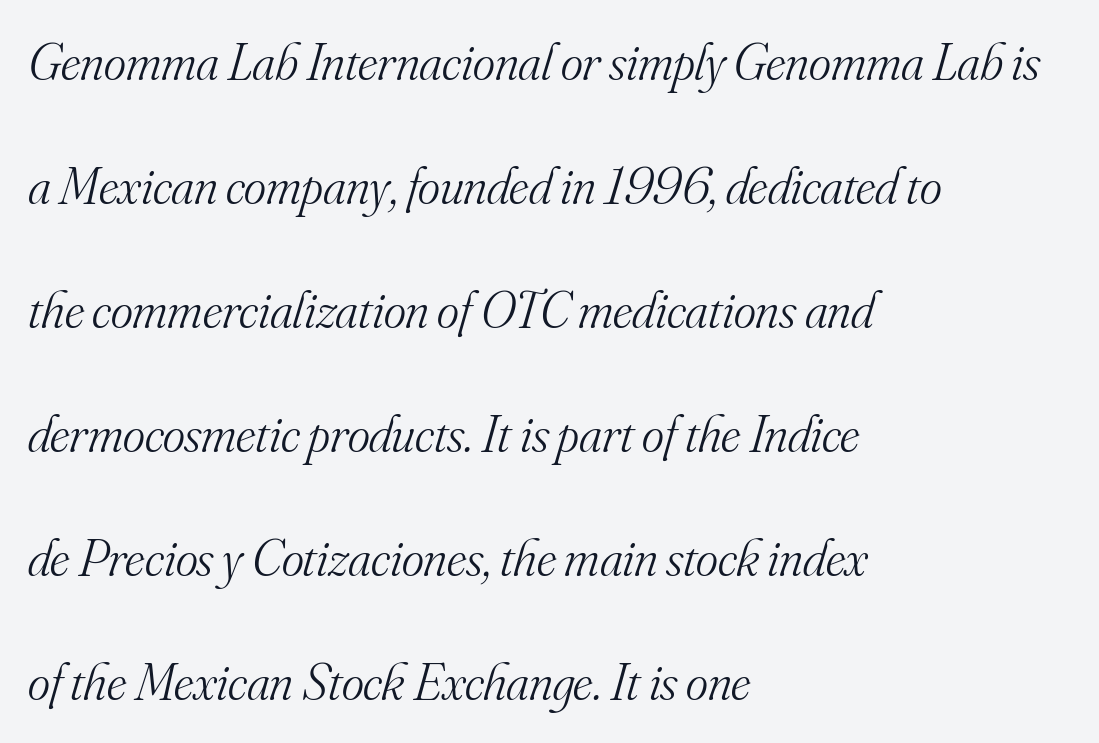
{"serif": "yes", "italic": "yes", "lean": "right", "slant_degrees": 16, "bold": "no", "weight": "light", "width": "normal", "stroke_contrast": "medium", "x_height": "small", "monospaced": "no", "underline": "no", "align": "left", "line_spacing": "loose", "line_spacing_ratio": 2.34, "letter_spacing": "normal", "letter_spacing_em": 0.0, "glyph_px": 53}
